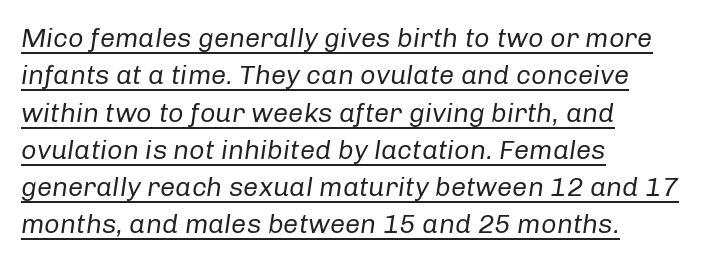
{"italic": "yes", "lean": "right", "slant_degrees": 8, "bold": "no", "underline": "yes", "align": "left", "line_spacing": "normal", "line_spacing_ratio": 1.38, "letter_spacing": "normal", "letter_spacing_em": 0.0, "glyph_px": 27}
